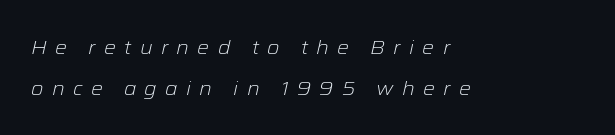
The image shows 20 px text type, italic (leaning right); set left-aligned, loose line spacing (2.05x), unusually wide letter spacing (+0.41 em), not underlined.
